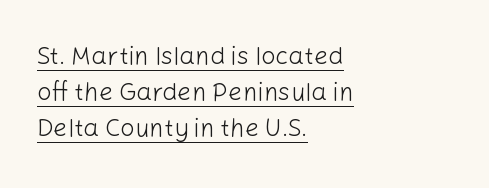
The image shows 25 px text type, upright; set left-aligned, normal line spacing (1.44x), normal letter spacing, underlined.
